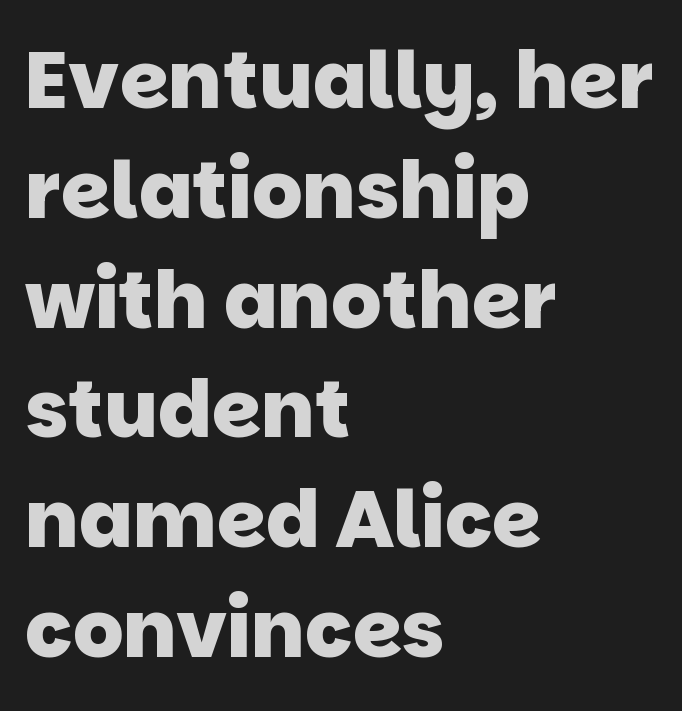
{"serif": "no", "bold": "yes", "weight": "heavy", "width": "normal", "stroke_contrast": "low", "x_height": "large", "monospaced": "no", "underline": "no", "align": "left", "line_spacing": "normal", "line_spacing_ratio": 1.39, "letter_spacing": "normal", "letter_spacing_em": 0.0, "glyph_px": 79}
